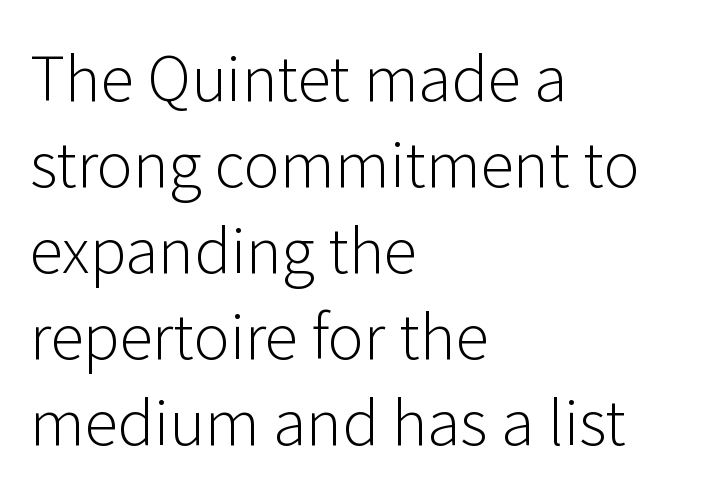
Weight: in the light-to-regular range. A normal amount of white space separates one row of letters from the next. The tracking reads as untouched default to a designer's eye. If you drew a line through each stem, it would be perfectly vertical. If you drew a ruler down the left edge, every line would touch it. Any mark beneath the type? The region is blank.
